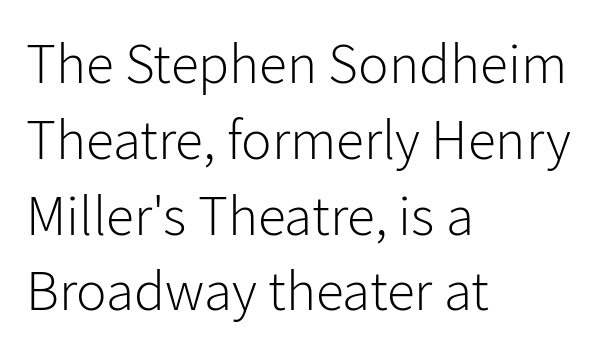
{"serif": "no", "italic": "no", "bold": "no", "weight": "light", "width": "normal", "stroke_contrast": "low", "x_height": "medium", "monospaced": "no", "underline": "no", "align": "left", "line_spacing": "normal", "line_spacing_ratio": 1.33, "letter_spacing": "normal", "letter_spacing_em": 0.0, "glyph_px": 57}
